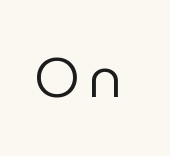
{"serif": "no", "italic": "no", "bold": "no", "weight": "regular", "width": "normal", "stroke_contrast": "low", "x_height": "medium", "monospaced": "no", "underline": "no", "glyph_px": 55}
